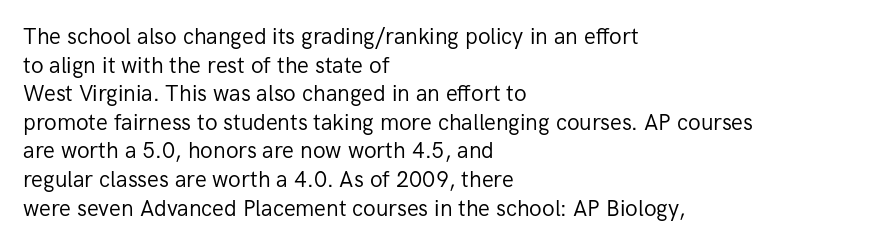
{"italic": "no", "bold": "no", "underline": "no", "align": "left", "line_spacing": "normal", "line_spacing_ratio": 1.3, "letter_spacing": "normal", "letter_spacing_em": 0.0, "glyph_px": 22}
